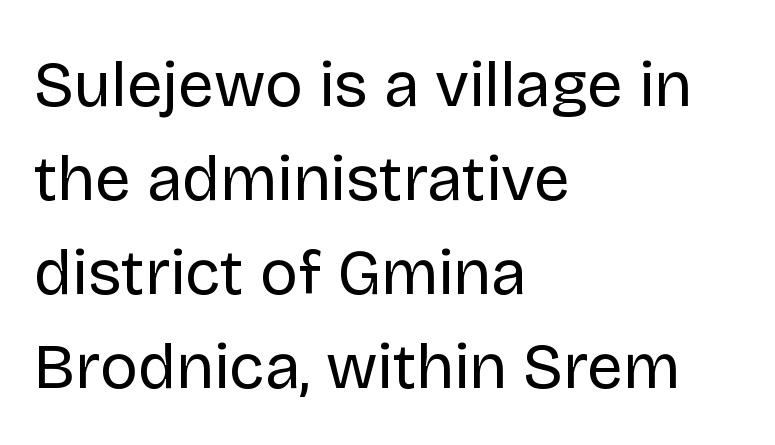
The image shows 64 px regular-weight sans-serif type, upright; set left-aligned, normal line spacing (1.47x), normal letter spacing, not underlined; low stroke contrast and a large x-height.
